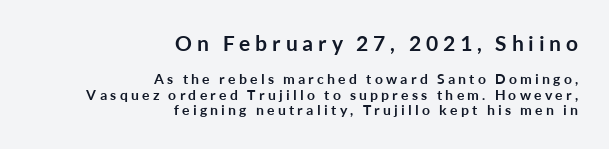
Words appear elongated and porous because spacing is wide. Leading: reduced. Letters rest on an invisible, unmarked baseline. Here the first block reads like a headline and the second like body copy. Alignment: flush right.
